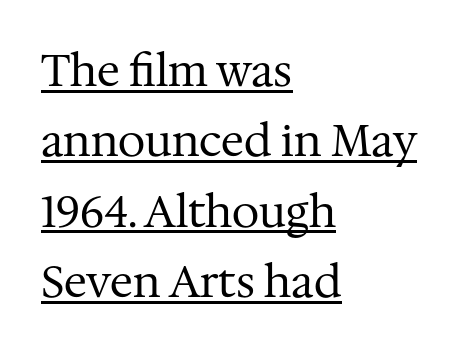
Check where the strokes stop: tiny serifs finish them off. There is no visible air inserted between adjacent glyphs. Is there an underline? Yes — a line sits under the letters. No letter is thick-stroked: the sample isn't bold. Visually the block forms a straight wall on the left and a jagged coastline on the right. This sample has the flowing, uneven cadence of proportional lettering.
